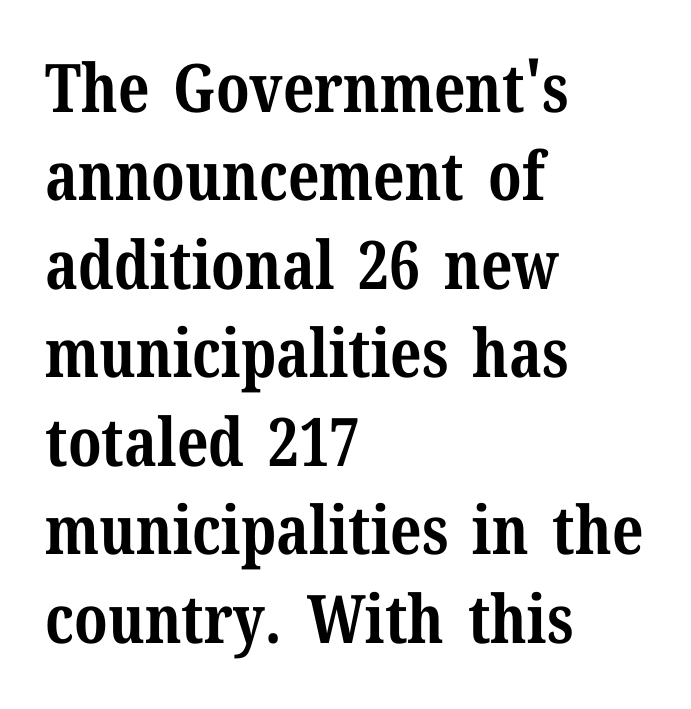
{"serif": "yes", "italic": "no", "bold": "yes", "weight": "bold", "width": "normal", "stroke_contrast": "medium", "x_height": "medium", "monospaced": "no", "underline": "no", "align": "left", "line_spacing": "normal", "line_spacing_ratio": 1.32, "letter_spacing": "normal", "letter_spacing_em": 0.0, "glyph_px": 67}
